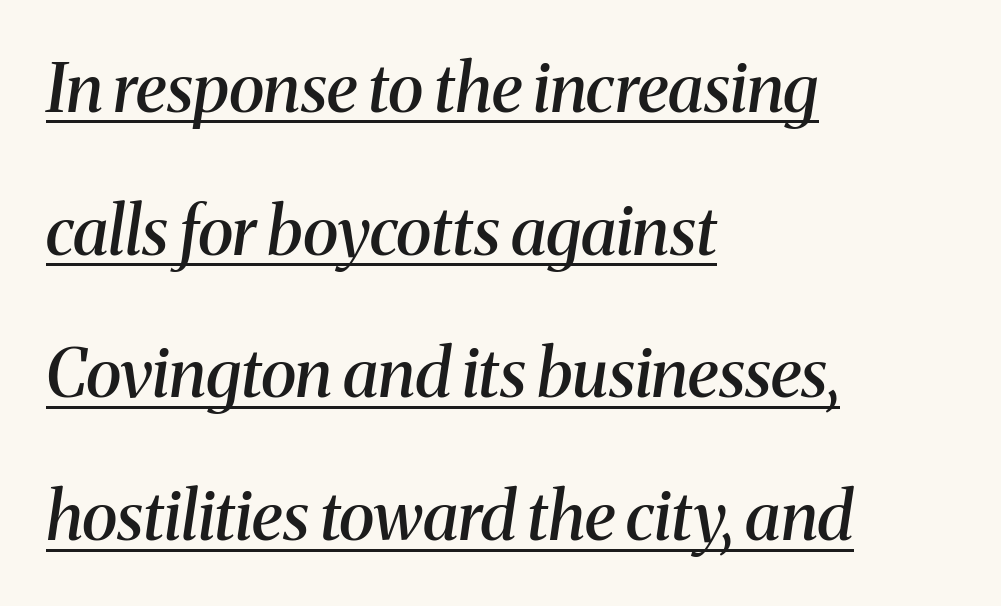
Compared with ordinary roman type, these characters are visibly tilted. Do the characters align in a grid? No, the font is proportional. Students, observe the line beneath the letters — that is underlining. The characters look somewhat weighty, a semibold short of true bold. Horizontally, the lines are justified to the leading edge only.
